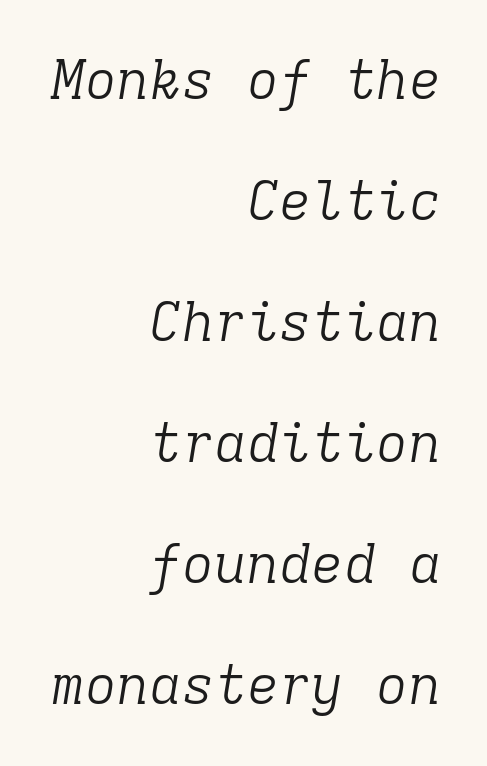
Q: Is the text bold? A: No.
Q: Is the text italic (slanted)? A: Yes, it leans right by about 9 degrees.
Q: Is the typeface a serif or a sans-serif typeface? A: Serif.
Q: Is the text underlined? A: No.
Q: How is the paragraph aligned? A: Right-aligned.
Q: Is the spacing between letters normal or unusually wide? A: Normal.
Q: Is the spacing between lines tight, normal or loose? A: Loose.
Q: Width (condensed, normal, or wide)? A: Normal.
Q: Stroke contrast? A: Low.
Q: x-height? A: Medium.
Q: Monospaced? A: Yes.
